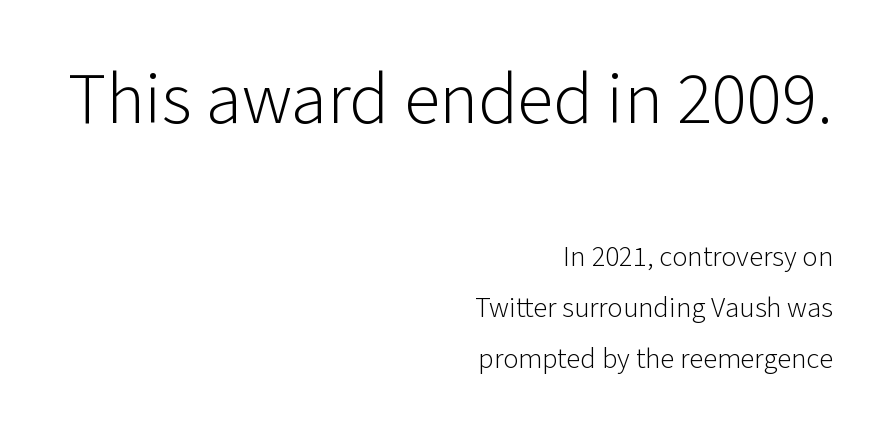
The image shows 73 px light sans-serif type, upright; set right-aligned, line spacing 1.77x, normal letter spacing, not underlined; the first (top) block is 2.52x larger; low stroke contrast and a medium x-height.
